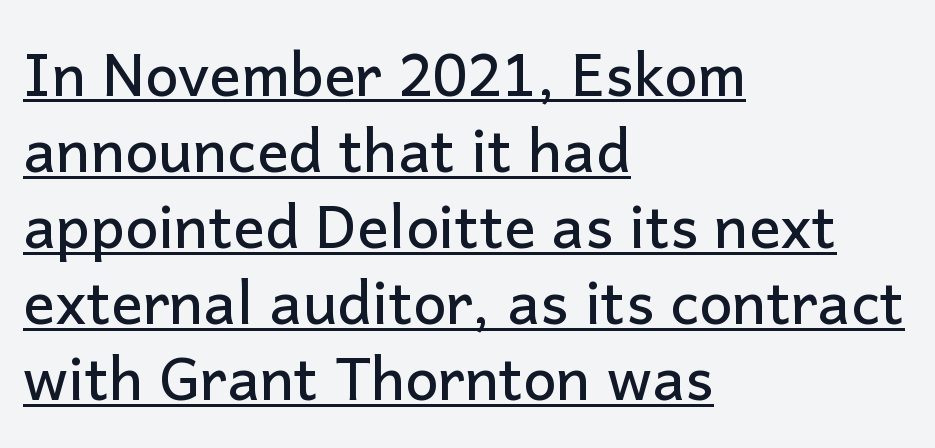
Examine the stroke ends and you'll find no serifs. Glyph-to-glyph distance matches everyday printed text. This sample keeps an unexceptional amount of space between lines. Line starts are locked; line ends wander.
